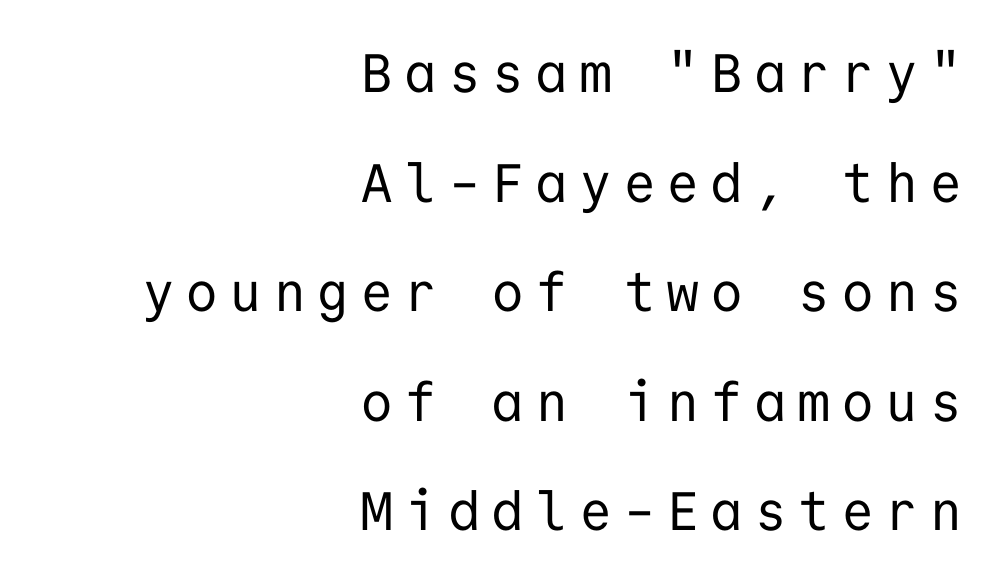
The image shows 54 px regular-weight sans-serif type, upright, monospaced; set right-aligned, loose line spacing (2.03x), unusually wide letter spacing (+0.23 em), not underlined; low stroke contrast and a medium x-height.
